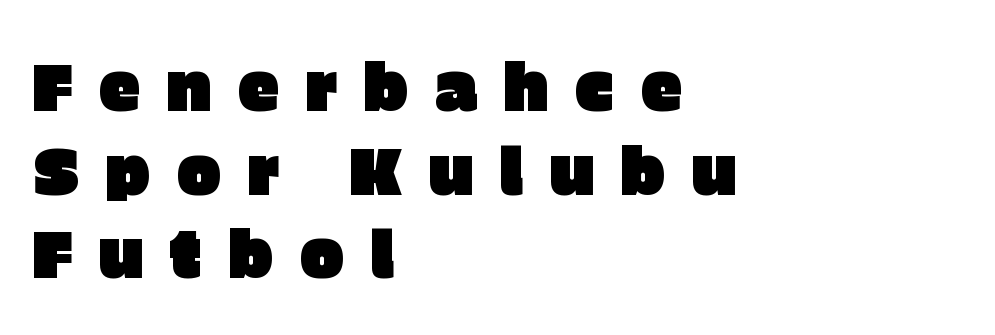
The image shows 67 px sans-serif type, upright; set left-aligned, normal line spacing (1.25x), unusually wide letter spacing (+0.38 em), not underlined; low stroke contrast and a large x-height.
